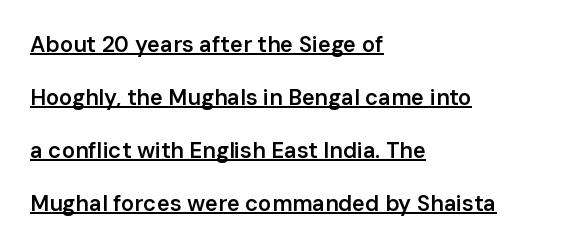
{"italic": "no", "bold": "semi", "underline": "yes", "align": "left", "line_spacing": "loose", "line_spacing_ratio": 2.41, "letter_spacing": "normal", "letter_spacing_em": 0.0, "glyph_px": 22}
